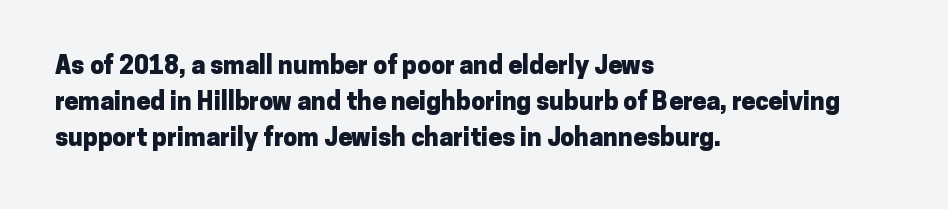
Q: Is the text bold? A: Yes.
Q: Is the text italic (slanted)? A: No, it is upright.
Q: Is the text underlined? A: No.
Q: How is the paragraph aligned? A: Left-aligned.
Q: Is the spacing between letters normal or unusually wide? A: Normal.
Q: Is the spacing between lines tight, normal or loose? A: Normal.
